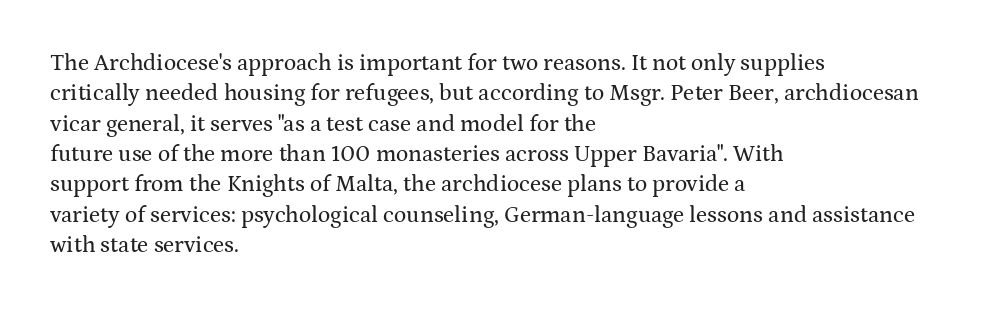
{"italic": "no", "underline": "no", "align": "left", "line_spacing": "normal", "line_spacing_ratio": 1.32, "letter_spacing": "normal", "letter_spacing_em": 0.0, "glyph_px": 23}
